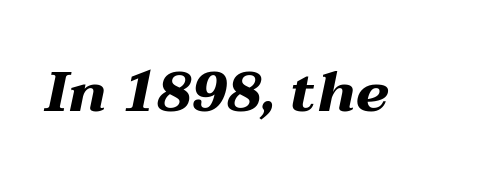
Nobody touched the tracking dial on this one. The font's italic variant was chosen for this text. Check the space under the baseline: it is left empty. Stroke thickness is high; the sample reads as a true bold. This sample has the flowing, uneven cadence of proportional lettering.
